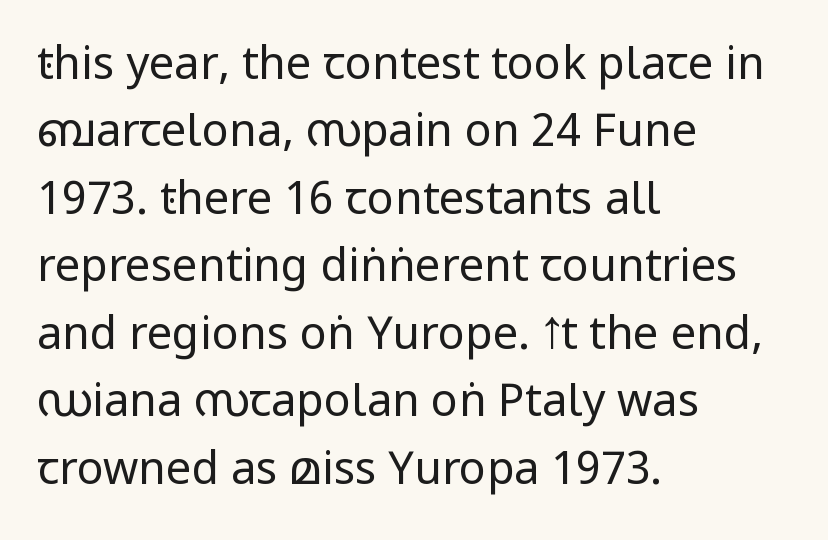
The image shows 45 px regular-weight, condensed sans-serif type, upright; set left-aligned, normal line spacing (1.5x), normal letter spacing, not underlined; low stroke contrast and a large x-height.
